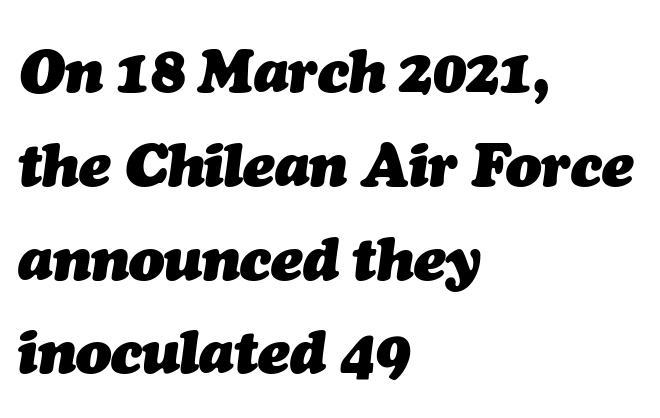
The image shows 59 px heavy type, italic (leaning right); set left-aligned, normal line spacing (1.59x), normal letter spacing, not underlined; medium stroke contrast and a medium x-height.
